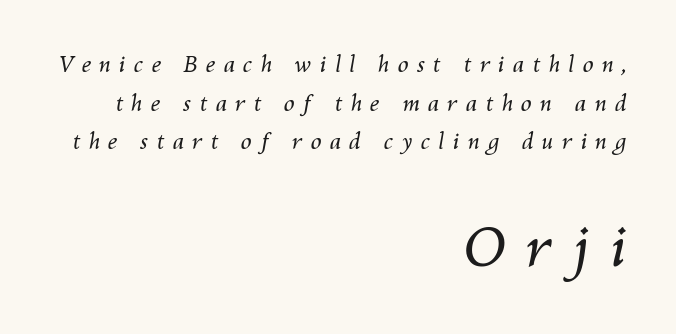
{"italic": "yes", "lean": "right", "slant_degrees": 10, "bold": "no", "weight": "regular", "width": "normal", "stroke_contrast": "medium", "x_height": "medium", "monospaced": "no", "underline": "no", "align": "right", "line_spacing_ratio": 1.76, "letter_spacing": "wide", "letter_spacing_em": 0.37, "larger_block": "second", "size_ratio": 2.5, "glyph_px": 55}
